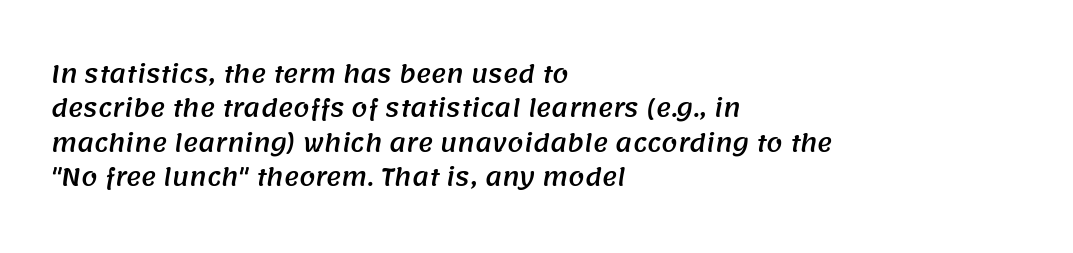
The image shows 23 px text type; set left-aligned, normal line spacing (1.5x), normal letter spacing, not underlined.
